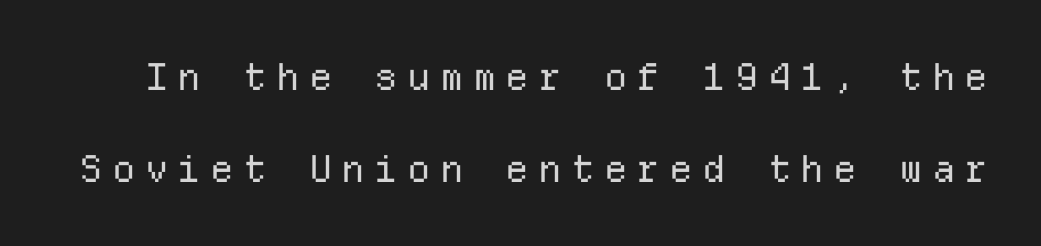
The image shows 37 px regular-weight sans-serif type, upright, monospaced; set loose line spacing (2.48x), unusually wide letter spacing (+0.25 em), not underlined; low stroke contrast and a medium x-height.
